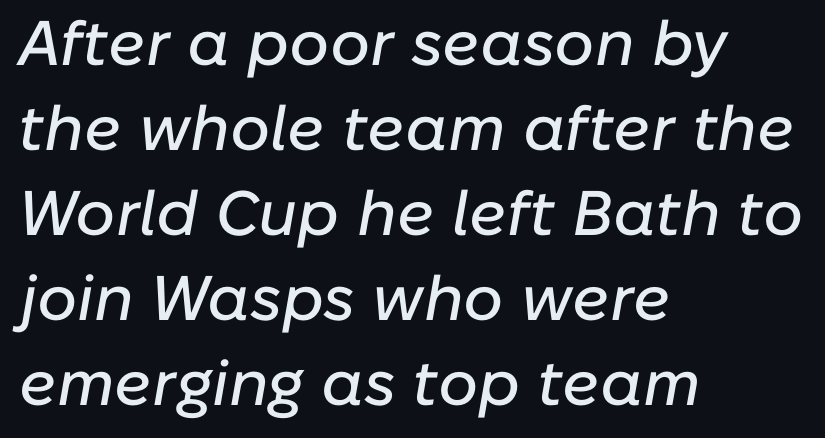
{"italic": "yes", "lean": "right", "slant_degrees": 10, "width": "normal", "stroke_contrast": "low", "x_height": "medium", "monospaced": "no", "underline": "no", "align": "left", "line_spacing": "normal", "line_spacing_ratio": 1.35, "letter_spacing": "normal", "letter_spacing_em": 0.0, "glyph_px": 63}
